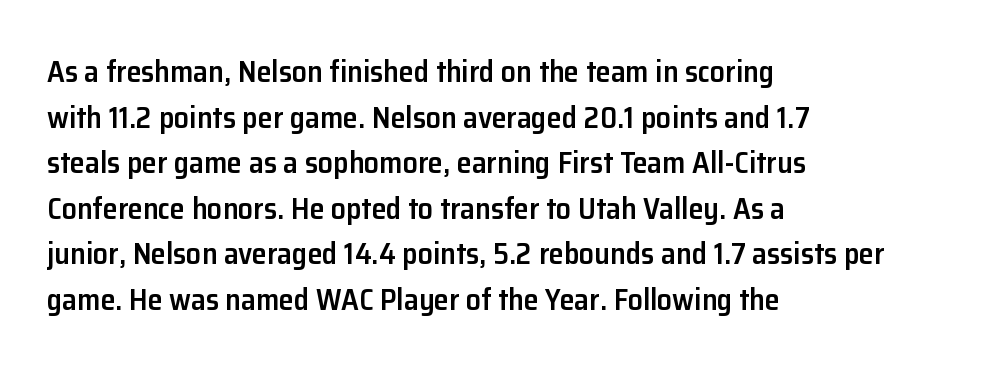
Strokes here are thickened, but only to semibold level. Classification — sans serif. Glyph-to-glyph distance matches everyday printed text. These lines are rendered in a variable-pitch font. Only glyphs here, with clear space below each row. The passage is arranged the way most books set body copy — flush left.
